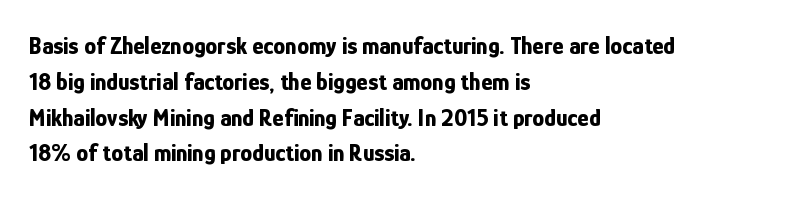
Italic: no, the glyphs are upright roman. Reading down the column, the eye jumps a familiar distance to each next line. Each row of text sits above clean, open space. Chunky letters — that's bold for sure.
